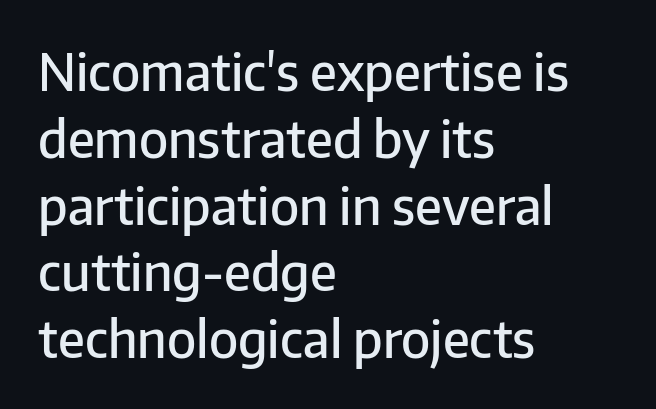
Q: Is the text bold? A: Semi-bold.
Q: Is the text italic (slanted)? A: No, it is upright.
Q: Is the typeface a serif or a sans-serif typeface? A: Sans-serif.
Q: Is the text underlined? A: No.
Q: How is the paragraph aligned? A: Left-aligned.
Q: Is the spacing between letters normal or unusually wide? A: Normal.
Q: Is the spacing between lines tight, normal or loose? A: Normal.
Q: Width (condensed, normal, or wide)? A: Normal.
Q: Stroke contrast? A: Low.
Q: x-height? A: Medium.
Q: Monospaced? A: No.
